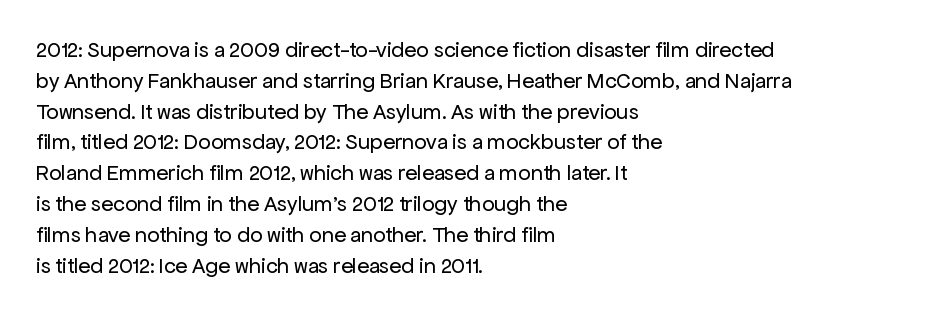
{"italic": "no", "bold": "no", "underline": "no", "align": "left", "line_spacing": "normal", "line_spacing_ratio": 1.4, "letter_spacing": "normal", "letter_spacing_em": 0.0, "glyph_px": 22}
